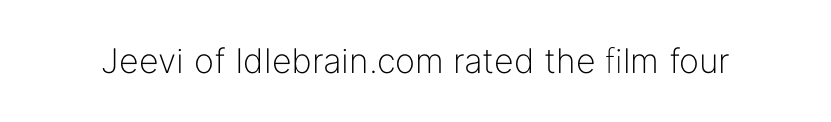
{"serif": "no", "italic": "no", "bold": "no", "weight": "light", "width": "normal", "stroke_contrast": "low", "x_height": "medium", "monospaced": "no", "underline": "no", "letter_spacing": "normal", "letter_spacing_em": 0.0, "glyph_px": 34}
